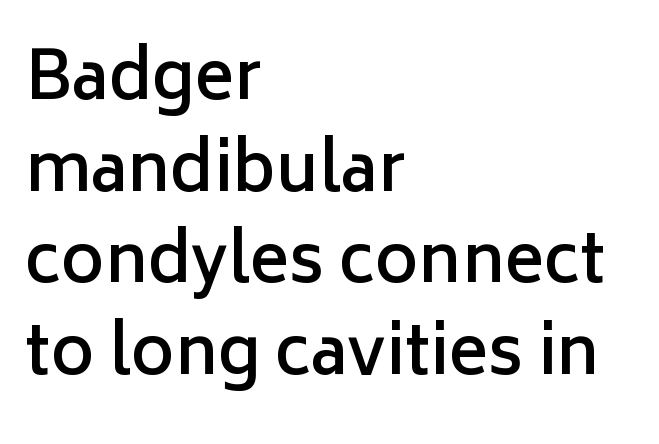
Q: Is the text bold? A: Semi-bold.
Q: Is the text italic (slanted)? A: No, it is upright.
Q: Is the typeface a serif or a sans-serif typeface? A: Sans-serif.
Q: Is the text underlined? A: No.
Q: How is the paragraph aligned? A: Left-aligned.
Q: Is the spacing between letters normal or unusually wide? A: Normal.
Q: Is the spacing between lines tight, normal or loose? A: Normal.
Q: Width (condensed, normal, or wide)? A: Normal.
Q: Stroke contrast? A: Low.
Q: x-height? A: Medium.
Q: Monospaced? A: No.
